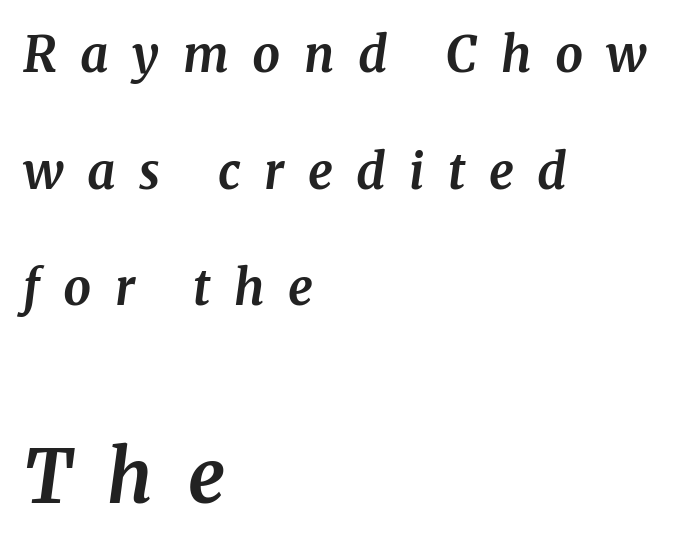
{"serif": "yes", "italic": "yes", "lean": "right", "slant_degrees": 8, "bold": "yes", "weight": "bold", "width": "normal", "stroke_contrast": "medium", "x_height": "medium", "monospaced": "no", "underline": "no", "align": "left", "line_spacing": "loose", "line_spacing_ratio": 2.38, "letter_spacing": "wide", "letter_spacing_em": 0.48, "larger_block": "second", "size_ratio": 1.49, "glyph_px": 73}
